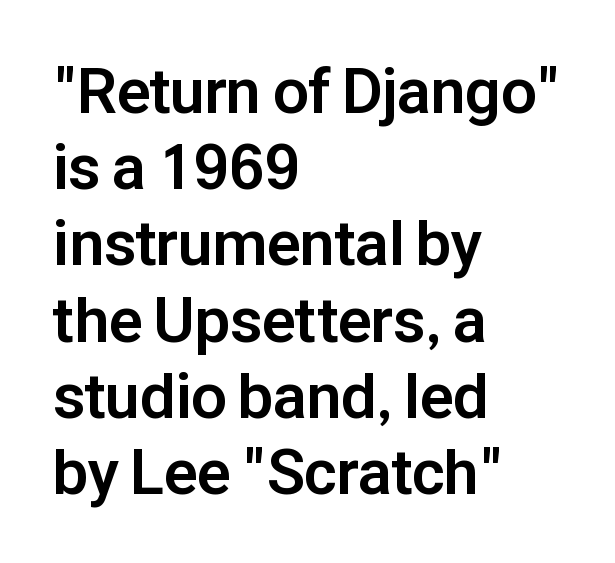
{"serif": "no", "italic": "no", "bold": "yes", "weight": "bold", "width": "normal", "stroke_contrast": "low", "x_height": "medium", "monospaced": "no", "underline": "no", "align": "left", "line_spacing_ratio": 1.21, "letter_spacing": "normal", "letter_spacing_em": 0.0, "glyph_px": 63}
